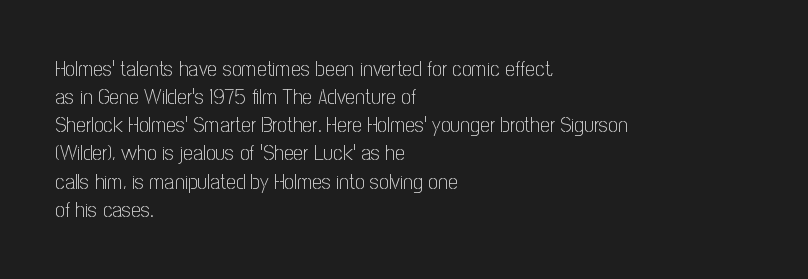
The image shows 22 px text type, upright; set left-aligned, normal line spacing (1.28x), normal letter spacing, not underlined.
